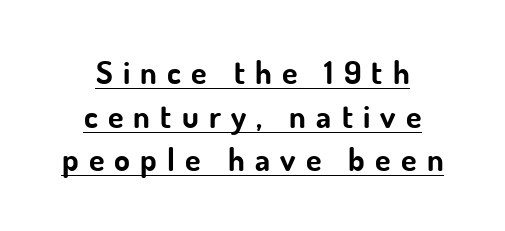
{"serif": "no", "italic": "no", "bold": "yes", "weight": "bold", "width": "normal", "stroke_contrast": "low", "x_height": "small", "monospaced": "no", "underline": "yes", "align": "center", "line_spacing": "normal", "line_spacing_ratio": 1.36, "letter_spacing": "wide", "letter_spacing_em": 0.32, "glyph_px": 32}
